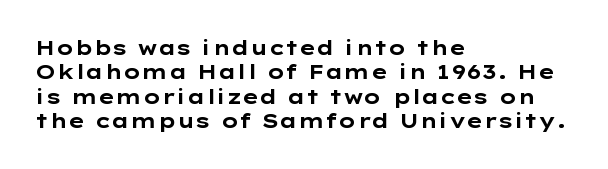
The image shows 20 px bold type, upright; set left-aligned, line spacing 1.22x, normal letter spacing, not underlined.
